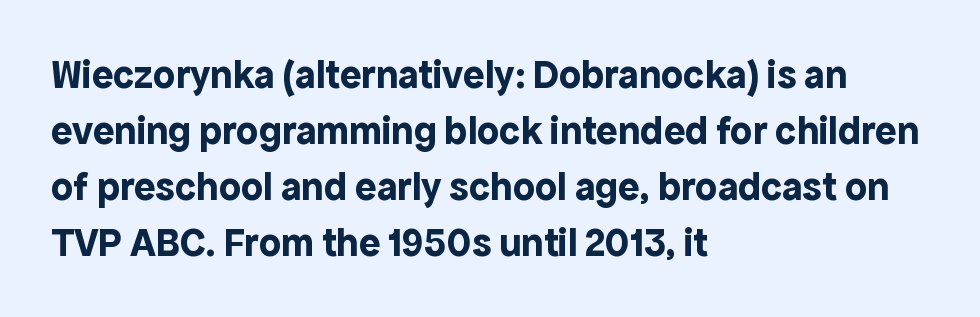
A typesetter would call this leading conventional body-copy spacing. Italic: no, the glyphs are upright roman. The characters look thick and weighty, a clear bold. Plain, unruled lines of type.
